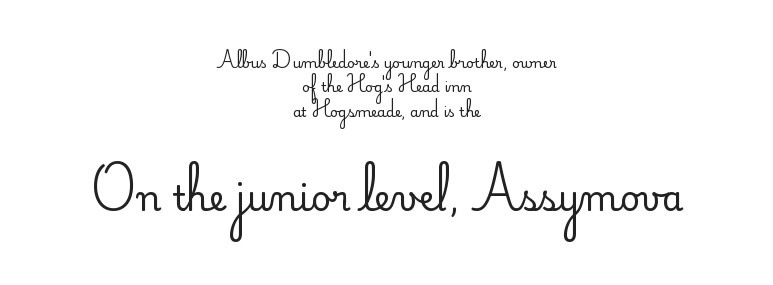
{"serif": "no", "italic": "no", "bold": "no", "weight": "regular", "width": "normal", "stroke_contrast": "low", "x_height": "small", "monospaced": "no", "underline": "no", "align": "center", "line_spacing_ratio": 1.74, "letter_spacing": "normal", "letter_spacing_em": 0.0, "larger_block": "second", "size_ratio": 2.5, "glyph_px": 35}
